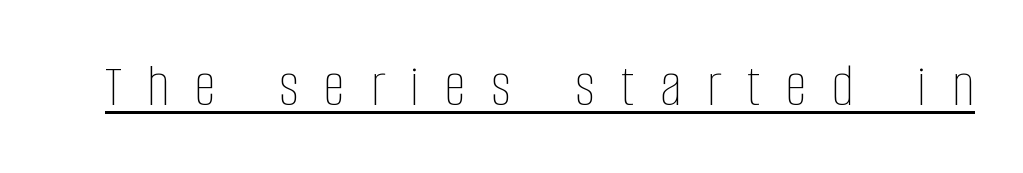
Q: Is the text bold? A: No.
Q: Is the text italic (slanted)? A: No, it is upright.
Q: Is the text underlined? A: Yes.
Q: Is the spacing between letters normal or unusually wide? A: Unusually wide.
Q: Width (condensed, normal, or wide)? A: Condensed.
Q: Stroke contrast? A: Low.
Q: x-height? A: Large.
Q: Monospaced? A: No.
